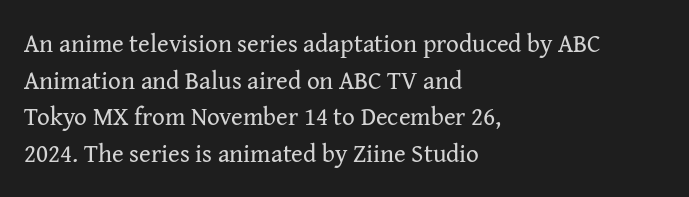
The image shows 25 px text type, upright; set left-aligned, normal line spacing (1.47x), normal letter spacing, not underlined.
